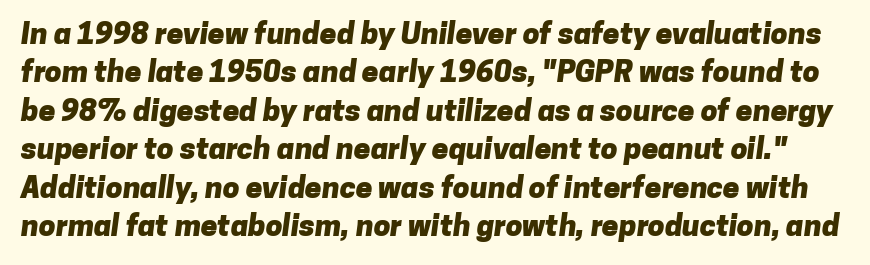
The image shows 30 px heavy sans-serif type; set normal line spacing (1.28x), normal letter spacing, not underlined; low stroke contrast and a medium x-height.
